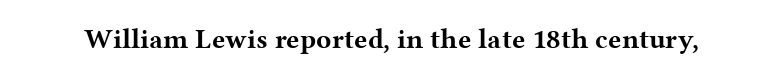
No italicization has been applied; the sample stays upright. Regarding serifs, this sample has them. How are the letters spaced? Ordinarily, with no added tracking. The letters advance in unequal steps, a hallmark of proportional type.
